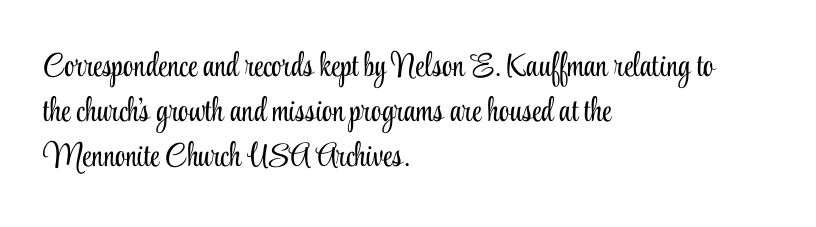
{"serif": "yes", "bold": "no", "weight": "light", "width": "condensed", "stroke_contrast": "low", "x_height": "small", "monospaced": "no", "underline": "no", "align": "left", "line_spacing": "normal", "line_spacing_ratio": 1.36, "letter_spacing": "normal", "letter_spacing_em": 0.0, "glyph_px": 33}
